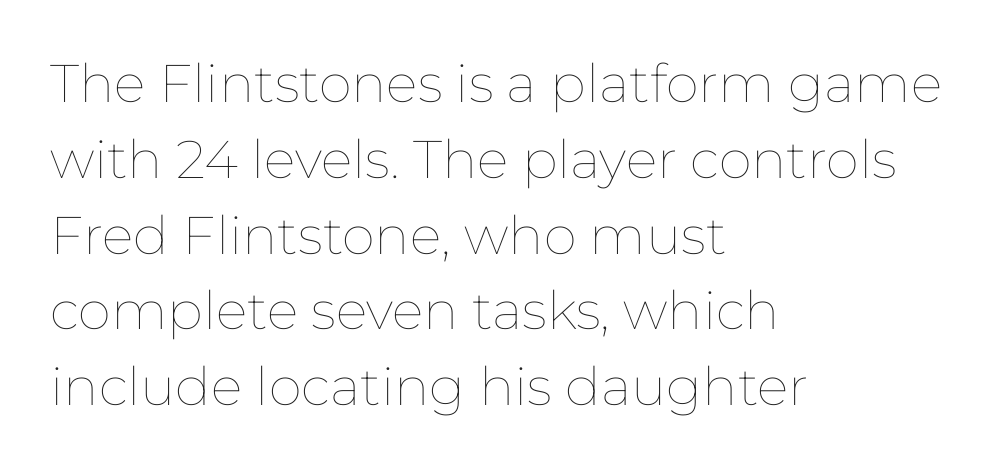
The image shows 53 px thin type, upright; set left-aligned, normal line spacing (1.43x), normal letter spacing, not underlined; low stroke contrast and a medium x-height.
